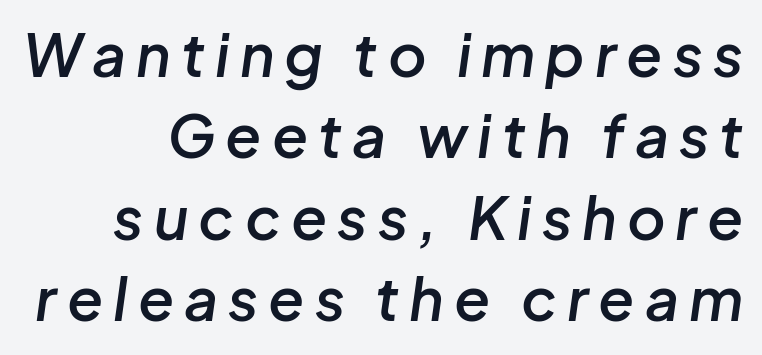
Compared with typical paragraphs, the rows here are spaced about the same. The passage shown leans; its letterforms are oblique. The face used here is proportionally spaced, like ordinary book or web type. These lines carry some extra weight — a demibold, not a full bold. Caption: multi-line text, flush right, ragged left.
